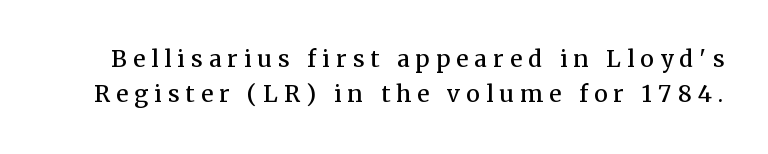
{"italic": "no", "bold": "semi", "underline": "no", "line_spacing": "normal", "line_spacing_ratio": 1.54, "letter_spacing": "wide", "letter_spacing_em": 0.27, "glyph_px": 23}
